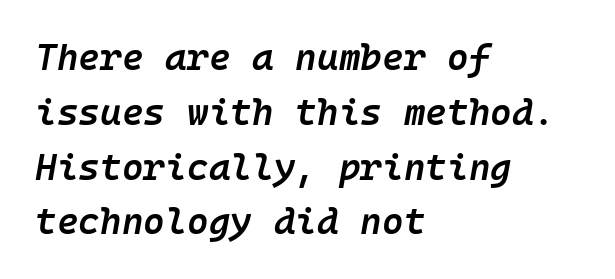
Left-aligned paragraph, ragged on the right. Each glyph is drawn with semibold strokes, heavier than normal yet not fully bold. Would a proofreader flag this as italicized? Yes. A bare baseline throughout the passage. Line spacing here is normal.
